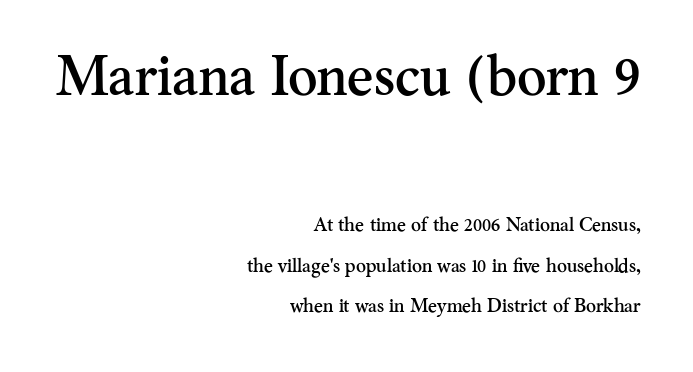
The image shows 56 px serif type, upright; set right-aligned, loose line spacing (2.13x), normal letter spacing, not underlined; the first (top) block is 2.95x larger; medium stroke contrast and a small x-height.
